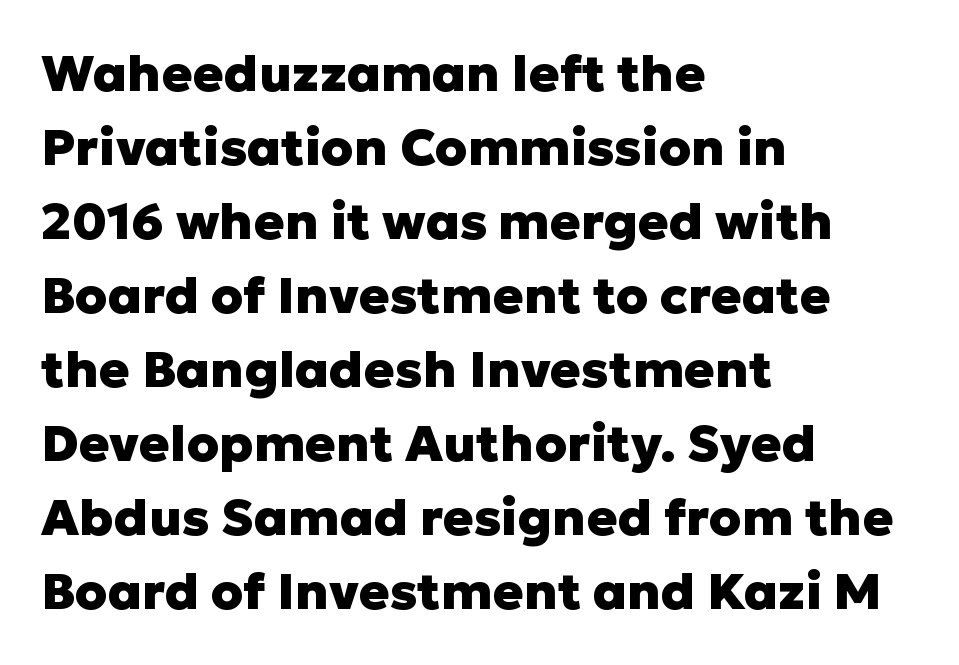
The image shows 51 px heavy sans-serif type, upright; set left-aligned, normal line spacing (1.45x), normal letter spacing, not underlined; low stroke contrast and a medium x-height.
